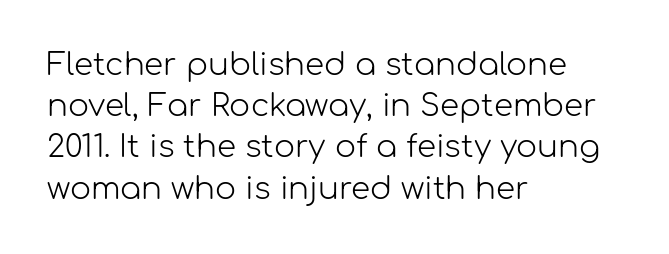
{"serif": "no", "italic": "no", "bold": "no", "weight": "light", "width": "normal", "stroke_contrast": "low", "x_height": "medium", "monospaced": "no", "underline": "no", "align": "left", "line_spacing": "normal", "line_spacing_ratio": 1.33, "letter_spacing": "normal", "letter_spacing_em": 0.0, "glyph_px": 31}
